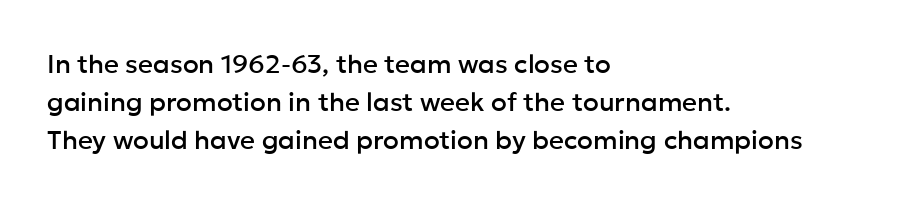
Glance below the letters and you will spot only blank space. Interline gaps are of average width in this sample. The type sits square on the baseline with zero lean. The text block is weighted toward the left margin, trailing off unevenly rightward. These lines keep a tight, regular rhythm from letter to letter.
